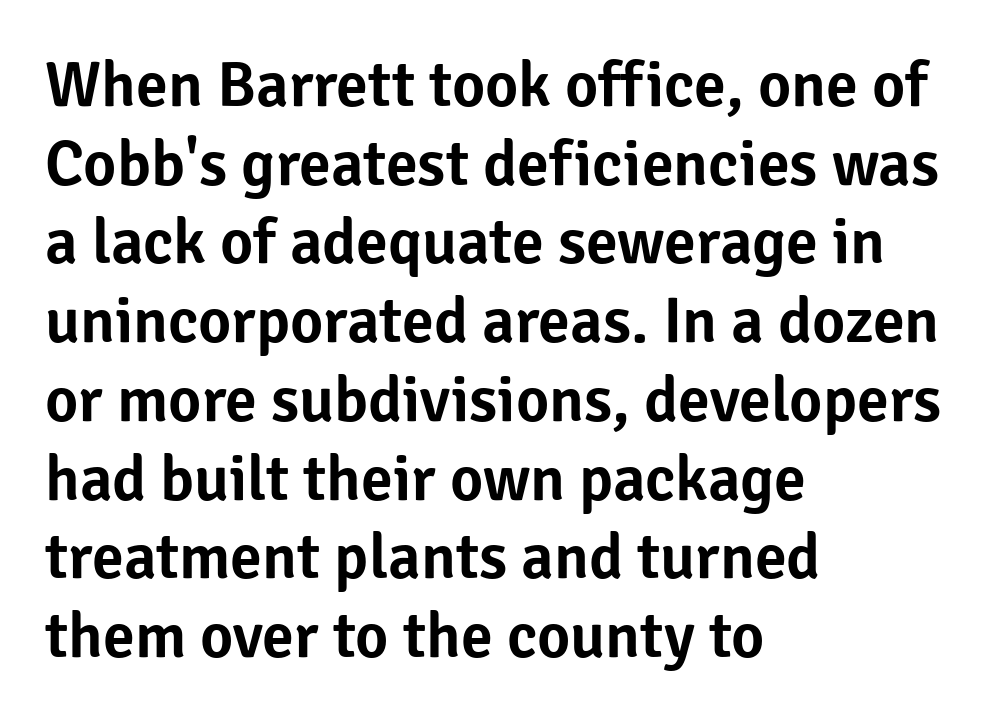
The text block is weighted toward the left margin, trailing off unevenly rightward. Note: no serifs on the glyphs. A typesetter would call this zero additional tracking. Just letters on the line, the space beneath them empty.
